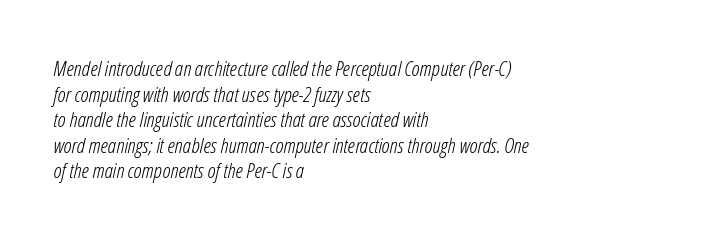
Q: Is the text bold? A: No.
Q: Is the text italic (slanted)? A: Yes, it leans right by about 12 degrees.
Q: Is the text underlined? A: No.
Q: How is the paragraph aligned? A: Left-aligned.
Q: Is the spacing between letters normal or unusually wide? A: Normal.
